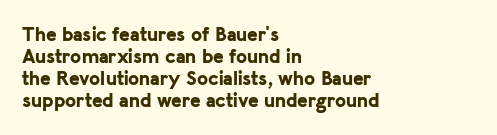
{"italic": "no", "bold": "yes", "underline": "no", "align": "left", "line_spacing": "tight", "line_spacing_ratio": 1.1, "letter_spacing": "normal", "letter_spacing_em": 0.0, "glyph_px": 20}
